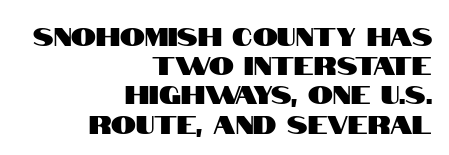
{"italic": "no", "underline": "no", "align": "right", "line_spacing_ratio": 1.17, "letter_spacing": "normal", "letter_spacing_em": 0.0, "glyph_px": 25}
